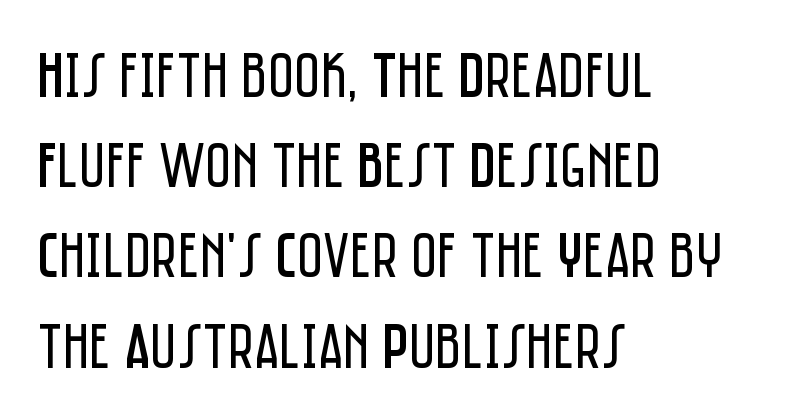
{"serif": "no", "italic": "no", "bold": "no", "weight": "regular", "width": "condensed", "stroke_contrast": "low", "x_height": "large", "monospaced": "no", "underline": "no", "align": "left", "line_spacing": "normal", "line_spacing_ratio": 1.41, "letter_spacing": "normal", "letter_spacing_em": 0.0, "glyph_px": 64}
